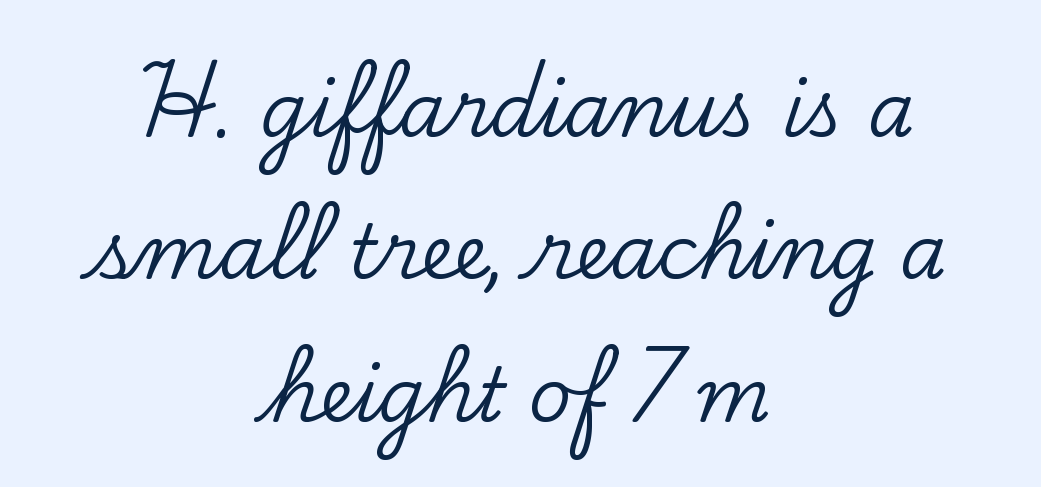
The image shows 75 px serif type; set centered, loose line spacing (1.9x), normal letter spacing, not underlined; low stroke contrast and a small x-height.
